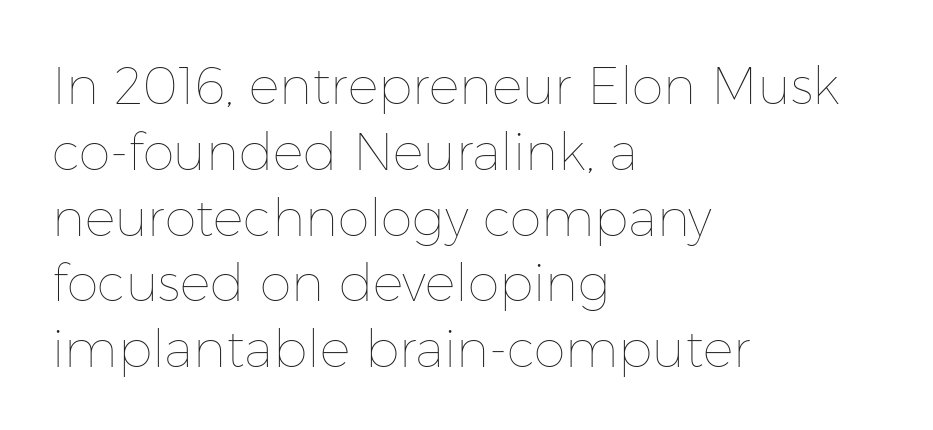
Q: Is the text bold? A: No.
Q: Is the text italic (slanted)? A: No, it is upright.
Q: Is the text underlined? A: No.
Q: How is the paragraph aligned? A: Left-aligned.
Q: Is the spacing between letters normal or unusually wide? A: Normal.
Q: Is the spacing between lines tight, normal or loose? A: Normal.
Q: Width (condensed, normal, or wide)? A: Normal.
Q: Stroke contrast? A: Low.
Q: x-height? A: Medium.
Q: Monospaced? A: No.
